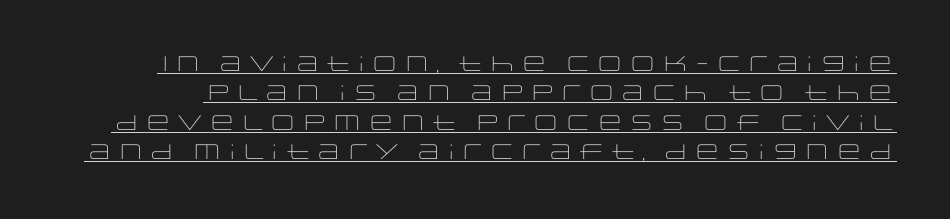
{"italic": "no", "bold": "no", "underline": "yes", "line_spacing": "normal", "line_spacing_ratio": 1.4, "letter_spacing": "normal", "letter_spacing_em": 0.0, "glyph_px": 21}
